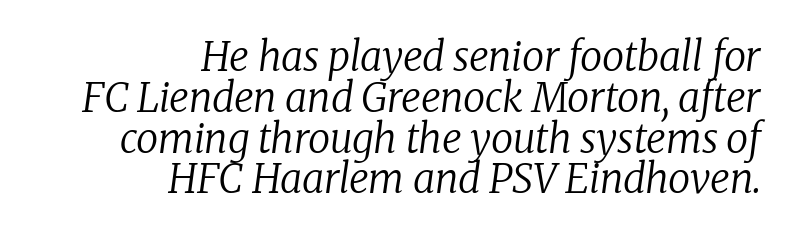
This sample uses plain, unmodified letter spacing. I'd call this a serif setting — the letters wear small feet. If you drew a line through each stem, it would be angled. Descenders hang freely into open space. The face looks like a standard text weight, possibly lighter. The text block is weighted toward the right margin, trailing off unevenly leftward.
